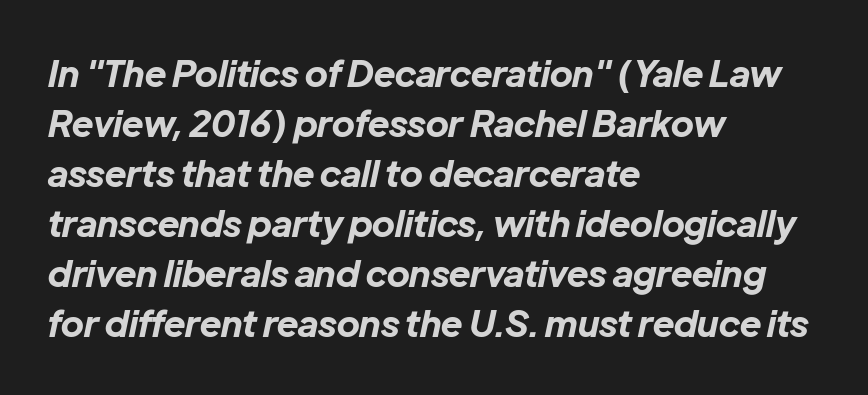
{"italic": "yes", "lean": "right", "slant_degrees": 12, "bold": "yes", "weight": "bold", "width": "normal", "stroke_contrast": "low", "x_height": "medium", "monospaced": "no", "underline": "no", "align": "left", "line_spacing": "normal", "line_spacing_ratio": 1.39, "letter_spacing": "normal", "letter_spacing_em": 0.0, "glyph_px": 36}
